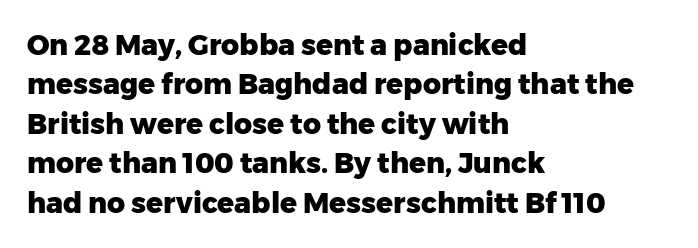
The image shows 28 px heavy sans-serif type, upright; set left-aligned, normal line spacing (1.41x), normal letter spacing, not underlined; low stroke contrast and a medium x-height.
